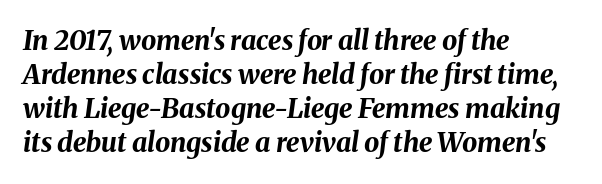
{"italic": "yes", "lean": "right", "slant_degrees": 8, "bold": "yes", "underline": "no", "align": "left", "line_spacing": "normal", "line_spacing_ratio": 1.26, "letter_spacing": "normal", "letter_spacing_em": 0.0, "glyph_px": 27}
